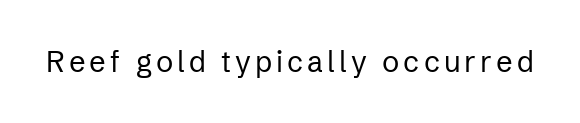
Descenders hang freely into open space. Note: no serifs on the glyphs. Think of a printed novel: that variable character pitch is what you see here. Weight class: somewhere from thin through regular.
